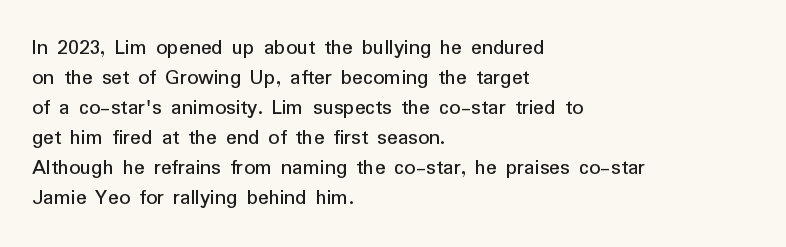
Q: Is the text italic (slanted)? A: No, it is upright.
Q: Is the text underlined? A: No.
Q: How is the paragraph aligned? A: Left-aligned.
Q: Is the spacing between letters normal or unusually wide? A: Normal.
Q: Is the spacing between lines tight, normal or loose? A: Normal.
